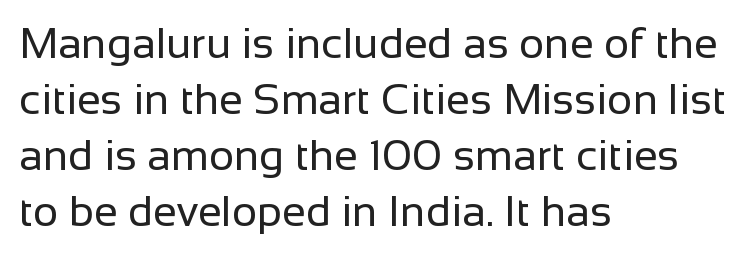
The image shows 43 px regular-weight sans-serif type, upright; set left-aligned, normal line spacing (1.3x), normal letter spacing, not underlined; low stroke contrast and a medium x-height.
